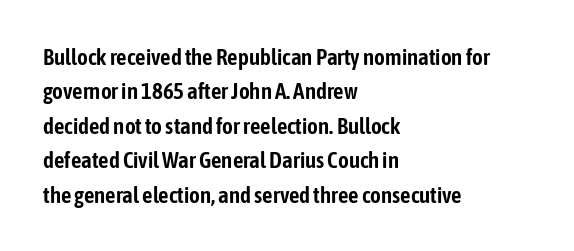
Q: Is the text italic (slanted)? A: No, it is upright.
Q: Is the text underlined? A: No.
Q: How is the paragraph aligned? A: Left-aligned.
Q: Is the spacing between letters normal or unusually wide? A: Normal.
Q: Is the spacing between lines tight, normal or loose? A: Normal.
